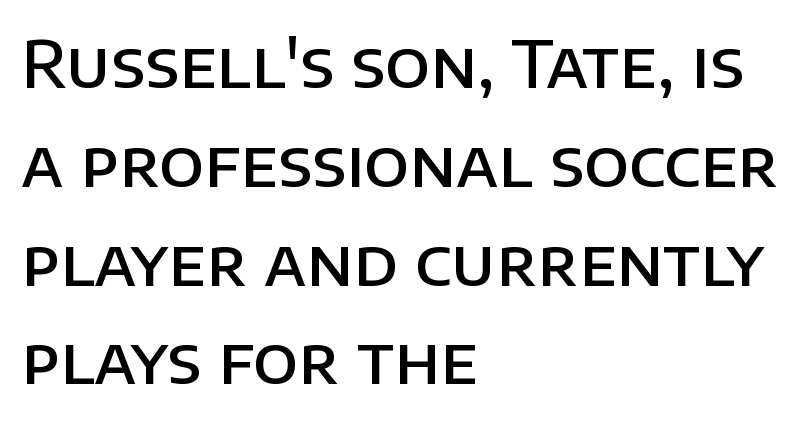
The type family on display is of the sans-serif kind. Look at the tracking — it's just the regular setting, nothing added. The passage shown is semibold, sitting just below true bold. Quick note: interline space is typical. Casual observation: everything's shoved over to the left.
